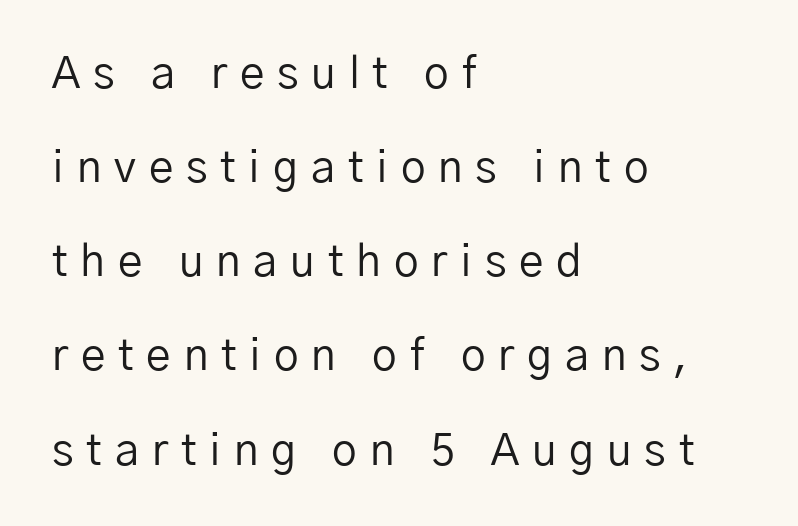
Each word looks stretched out because of the extra space between its letters. The cut favours lightness, reaching ordinary text weight at its darkest. The zone under the glyphs is completely vacant. Honestly, the rows look like they've been pulled way apart. The text block is weighted toward the left margin, trailing off unevenly rightward.
